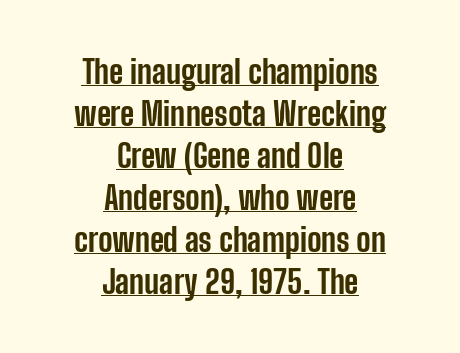
The image shows 32 px bold, condensed sans-serif type, upright; set centered, normal line spacing (1.31x), normal letter spacing, underlined; low stroke contrast and a medium x-height.
